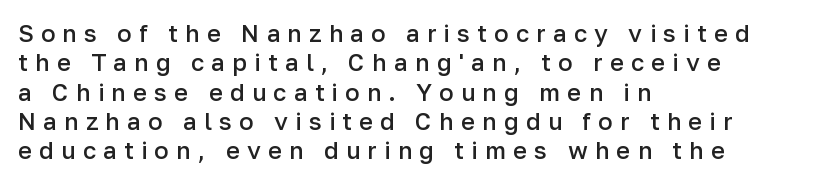
The image shows 24 px text type, upright; set left-aligned, line spacing 1.22x, unusually wide letter spacing (+0.3 em), not underlined.
